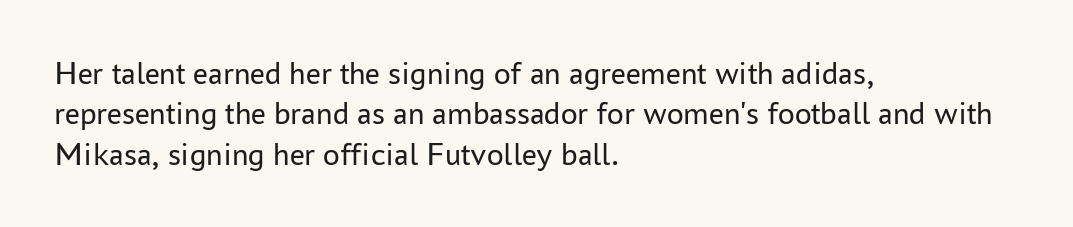
Decoration check: the copy has no underline. Note: no serifs on the glyphs. Notice how the stems are strictly vertical — no italics here. Reading down the block, your eye returns to a fixed left position each line.
